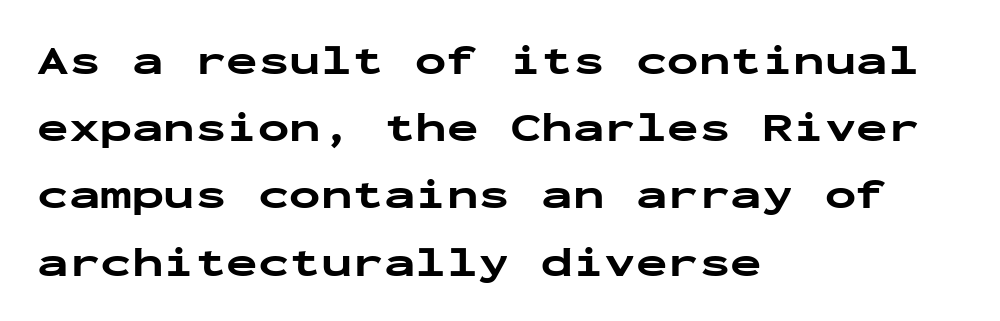
{"serif": "no", "italic": "no", "bold": "yes", "weight": "bold", "width": "wide", "stroke_contrast": "low", "x_height": "medium", "monospaced": "yes", "underline": "no", "align": "left", "line_spacing": "normal", "line_spacing_ratio": 1.6, "letter_spacing": "normal", "letter_spacing_em": 0.0, "glyph_px": 42}
